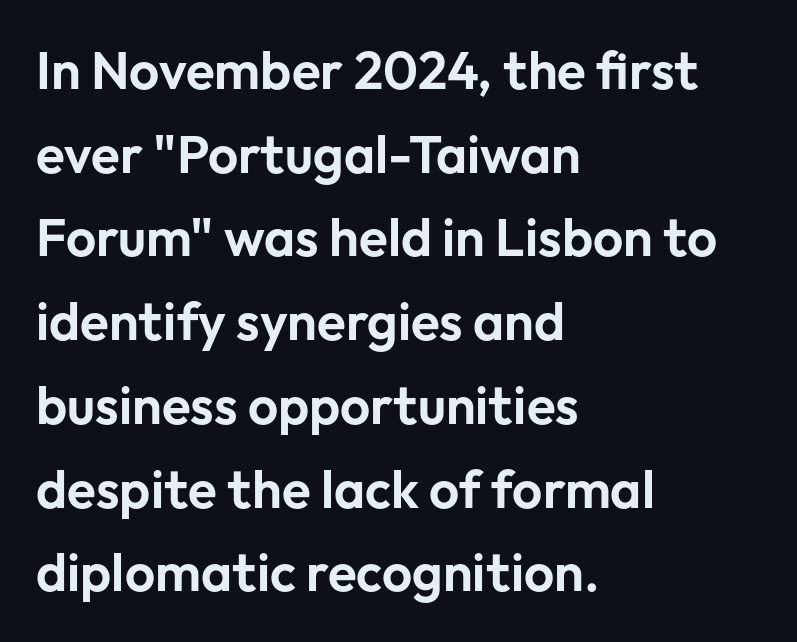
Q: Is the text italic (slanted)? A: No, it is upright.
Q: Is the typeface a serif or a sans-serif typeface? A: Sans-serif.
Q: Is the text underlined? A: No.
Q: How is the paragraph aligned? A: Left-aligned.
Q: Is the spacing between letters normal or unusually wide? A: Normal.
Q: Is the spacing between lines tight, normal or loose? A: Normal.
Q: Width (condensed, normal, or wide)? A: Normal.
Q: Stroke contrast? A: Low.
Q: x-height? A: Medium.
Q: Monospaced? A: No.
